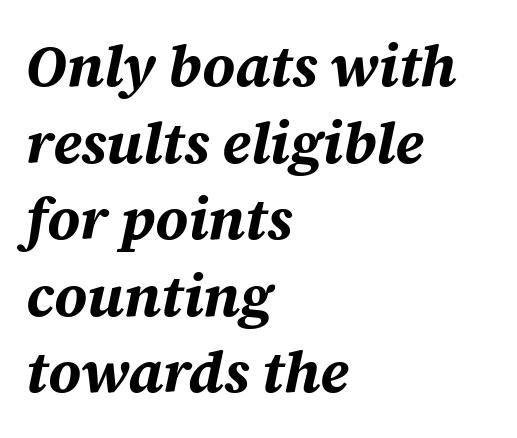
The image shows 58 px bold type, italic (leaning right); set left-aligned, normal line spacing (1.32x), normal letter spacing, not underlined; medium stroke contrast and a large x-height.
